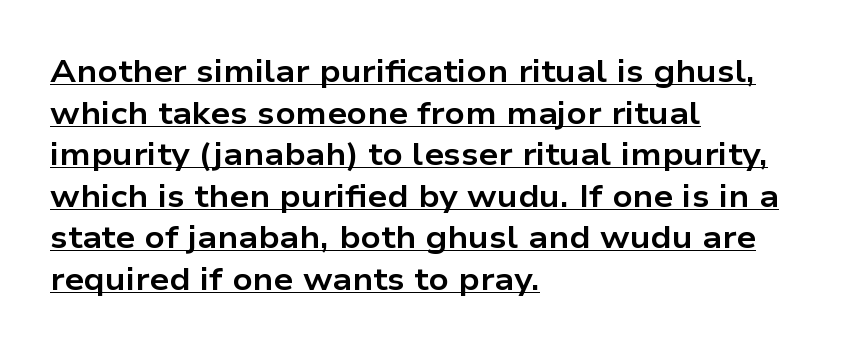
{"serif": "no", "italic": "no", "bold": "yes", "weight": "bold", "width": "wide", "stroke_contrast": "low", "x_height": "medium", "monospaced": "no", "underline": "yes", "align": "left", "line_spacing": "normal", "line_spacing_ratio": 1.34, "letter_spacing": "normal", "letter_spacing_em": 0.0, "glyph_px": 31}
